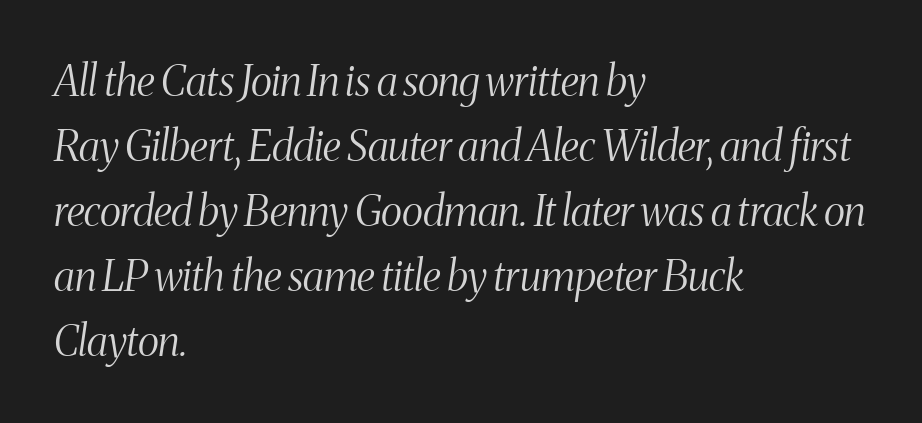
The image shows 42 px light, condensed serif type, italic (leaning right); set left-aligned, normal line spacing (1.55x), normal letter spacing, not underlined; medium stroke contrast and a medium x-height.
